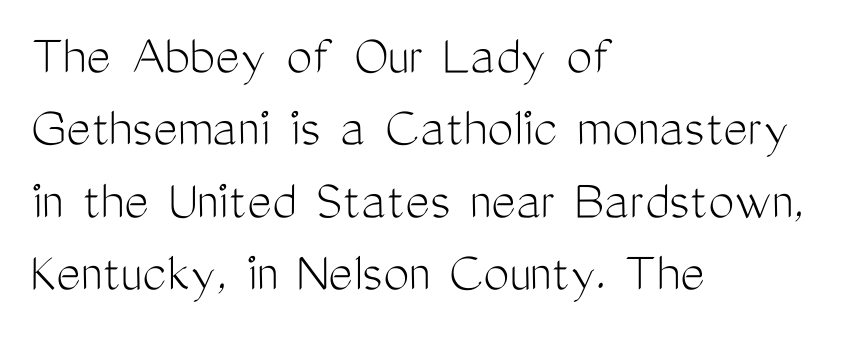
The area under the type is left untouched. Inter-character spacing is left at the font's built-in metrics. This rendering employs a face without finishing strokes, i.e., a sans-serif. Leading: standard. Is the stroke heavy? The answer is a plain regular-or-lighter. Looks like regular typesetting: each glyph gets only the width it needs.
